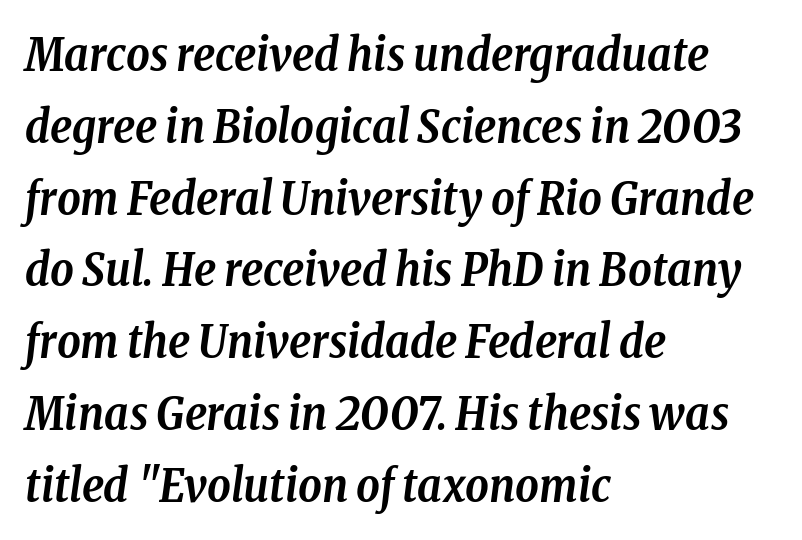
The image shows 46 px semibold, condensed serif type, italic (leaning right); set left-aligned, normal line spacing (1.56x), normal letter spacing, not underlined; low stroke contrast and a medium x-height.
